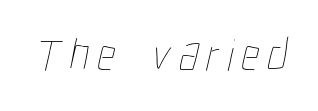
Q: Is the text bold? A: No.
Q: Is the text underlined? A: No.
Q: Width (condensed, normal, or wide)? A: Condensed.
Q: Stroke contrast? A: Low.
Q: x-height? A: Medium.
Q: Monospaced? A: No.
